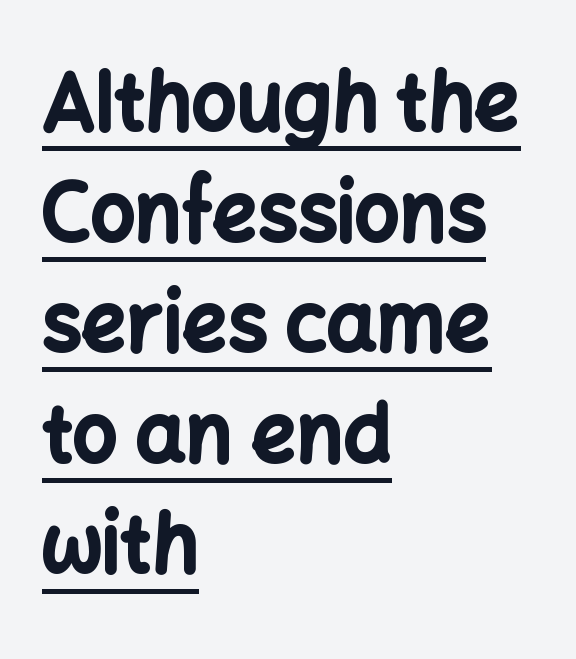
These lines stack with their left ends in a neat column. The letters are bold, with thick, heavy strokes. Check where the strokes stop: nothing finishes them off — pure sans. Character widths vary here, with narrow letters taking less room than wide ones.
